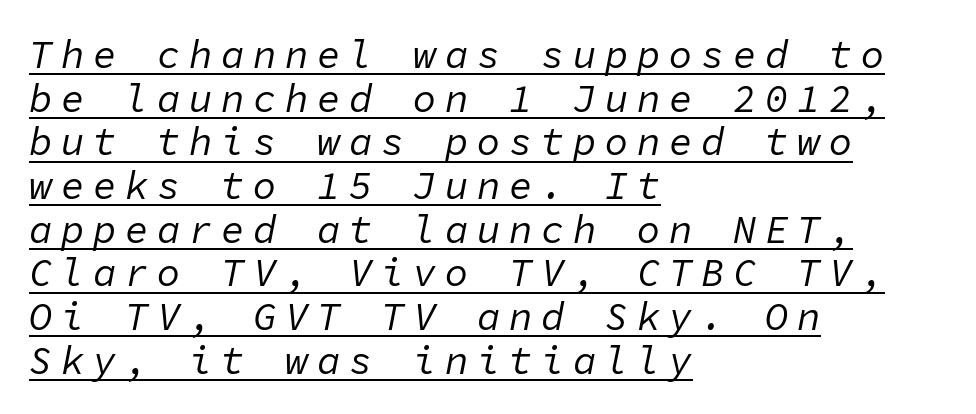
{"italic": "yes", "lean": "right", "slant_degrees": 11, "bold": "no", "weight": "regular", "width": "normal", "stroke_contrast": "low", "x_height": "medium", "monospaced": "yes", "underline": "yes", "align": "left", "line_spacing": "tight", "line_spacing_ratio": 1.12, "letter_spacing": "wide", "letter_spacing_em": 0.22, "glyph_px": 39}
